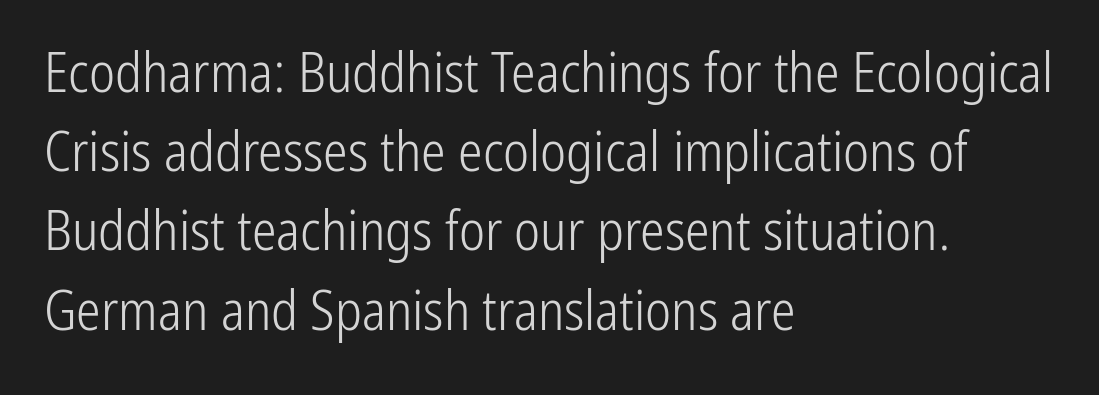
The image shows 55 px light, condensed sans-serif type, upright; set left-aligned, normal line spacing (1.44x), normal letter spacing, not underlined; low stroke contrast and a medium x-height.
